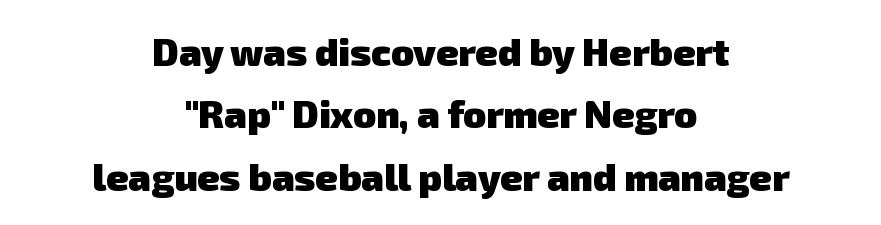
Q: Is the text bold? A: Yes.
Q: Is the typeface a serif or a sans-serif typeface? A: Sans-serif.
Q: Is the text underlined? A: No.
Q: How is the paragraph aligned? A: Centered.
Q: Is the spacing between letters normal or unusually wide? A: Normal.
Q: Is the spacing between lines tight, normal or loose? A: Normal.
Q: Width (condensed, normal, or wide)? A: Normal.
Q: Stroke contrast? A: Low.
Q: x-height? A: Medium.
Q: Monospaced? A: No.
